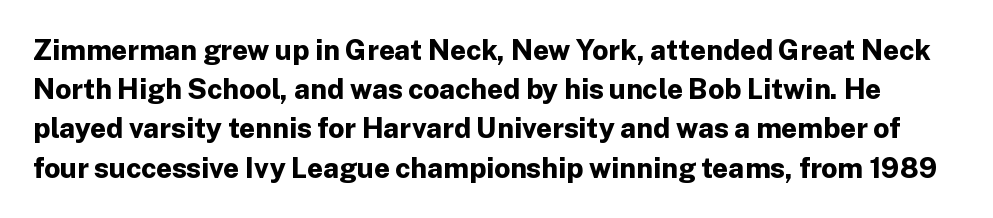
The image shows 28 px bold sans-serif type, upright; set normal line spacing (1.4x), normal letter spacing, not underlined; low stroke contrast and a medium x-height.
